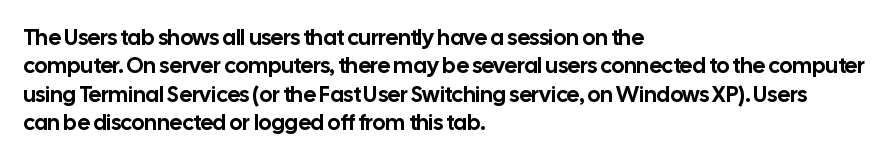
Q: Is the text italic (slanted)? A: No, it is upright.
Q: Is the text underlined? A: No.
Q: How is the paragraph aligned? A: Left-aligned.
Q: Is the spacing between letters normal or unusually wide? A: Normal.
Q: Is the spacing between lines tight, normal or loose? A: Normal.
